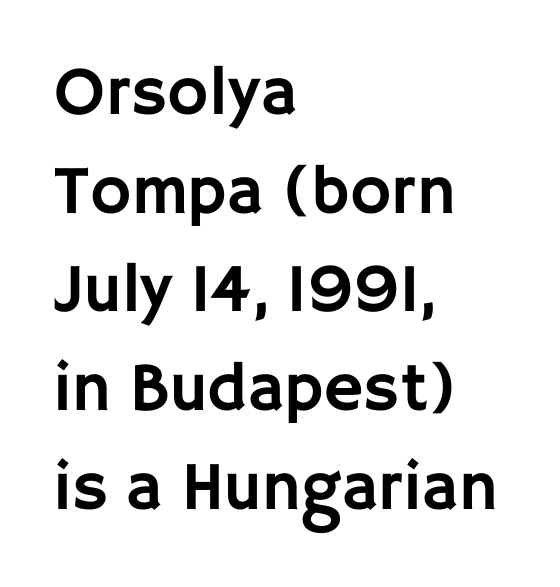
The image shows 69 px sans-serif type, upright; set left-aligned, normal line spacing (1.43x), normal letter spacing, not underlined; low stroke contrast and a large x-height.
